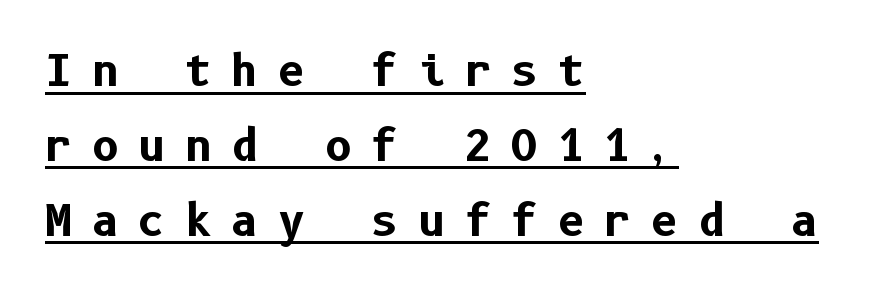
Q: Is the text bold? A: Yes.
Q: Is the text italic (slanted)? A: No, it is upright.
Q: Is the typeface a serif or a sans-serif typeface? A: Sans-serif.
Q: Is the text underlined? A: Yes.
Q: How is the paragraph aligned? A: Left-aligned.
Q: Is the spacing between letters normal or unusually wide? A: Unusually wide.
Q: Width (condensed, normal, or wide)? A: Normal.
Q: Stroke contrast? A: Low.
Q: x-height? A: Medium.
